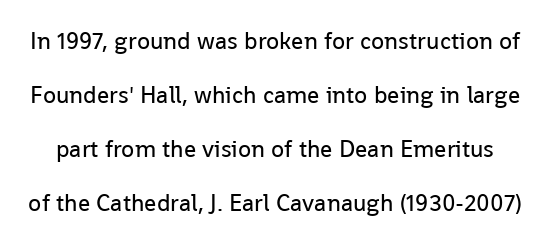
Heft: none added — not bold. These lines were composed using upright roman letters. Nothing unusual about the tracking: characters are spaced as the font intends. Horizontal bands of white between lines are thick stripes. Honestly, there is no underline to notice here at all.
